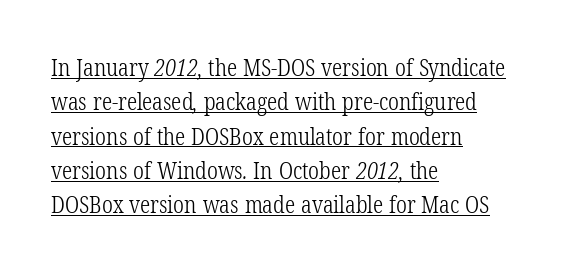
The image shows 23 px text type; set left-aligned, normal line spacing (1.49x), normal letter spacing, underlined.
